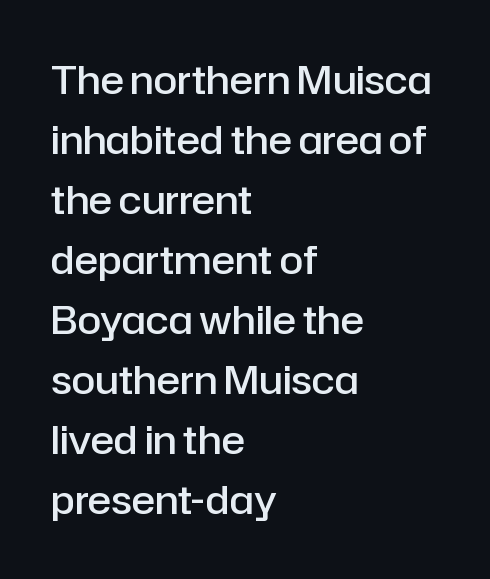
Notice how descenders clear the ascenders below comfortably — that's standard leading. A sans-serif font was chosen for this passage. The passage shown is semibold, sitting just below true bold. This is roman type, the default non-slanted kind. Each row of text sits above clean, open space. Glyph-to-glyph distance matches everyday printed text.
